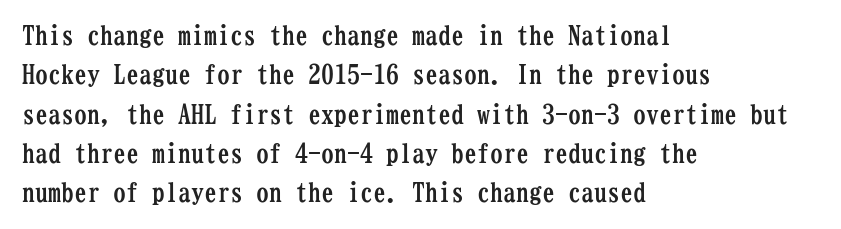
Typeset ragged right — the left edge is the straight one. The passage shown is not underscored anywhere. The lettering stays uniformly vertical, giving the passage a roman look. Short note: letters normally spaced.
